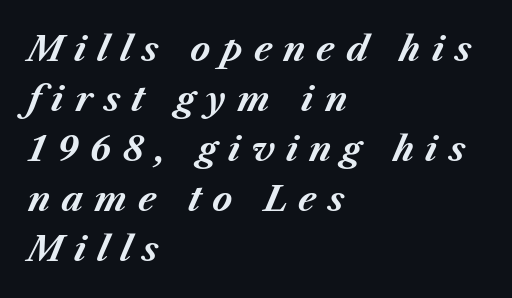
Q: Is the text bold? A: Yes.
Q: Is the text italic (slanted)? A: Yes, it leans right by about 23 degrees.
Q: Is the text underlined? A: No.
Q: How is the paragraph aligned? A: Left-aligned.
Q: Is the spacing between letters normal or unusually wide? A: Unusually wide.
Q: Is the spacing between lines tight, normal or loose? A: Normal.
Q: Width (condensed, normal, or wide)? A: Normal.
Q: Stroke contrast? A: Medium.
Q: x-height? A: Medium.
Q: Monospaced? A: No.
